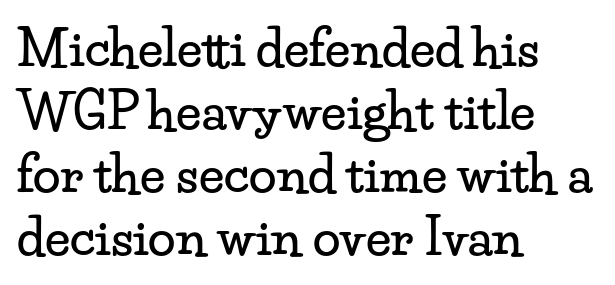
Check the space under the baseline: it is left empty. Vertical spacing — default. The setting favours the left margin, as ordinary paragraphs usually do. Caption: standard tracking, unaltered. The face used here is proportionally spaced, like ordinary book or web type.
